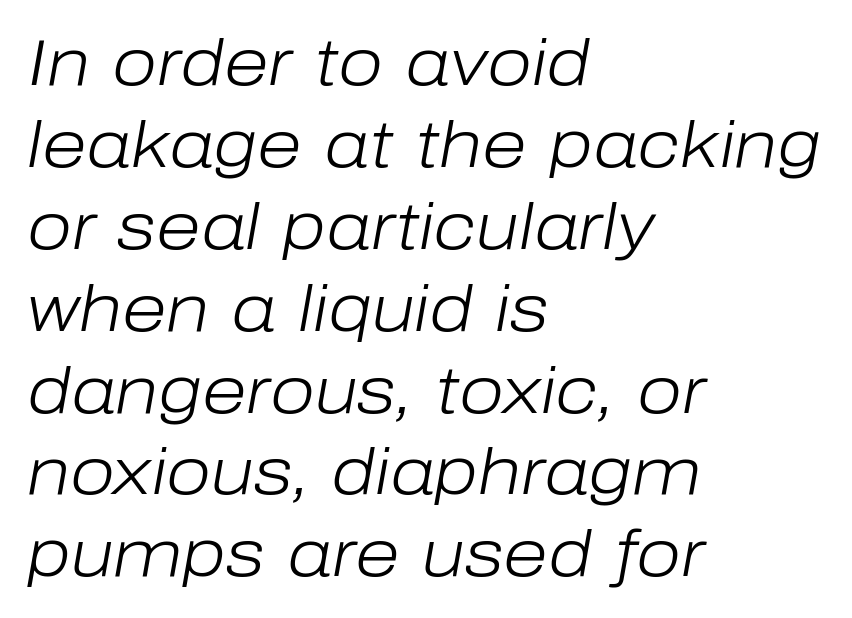
You could not count columns in this text — the font is proportionally spaced. Clear beneath every line of the passage. The space between consecutive lines is moderate. The whole block is typeset with a tilt.
